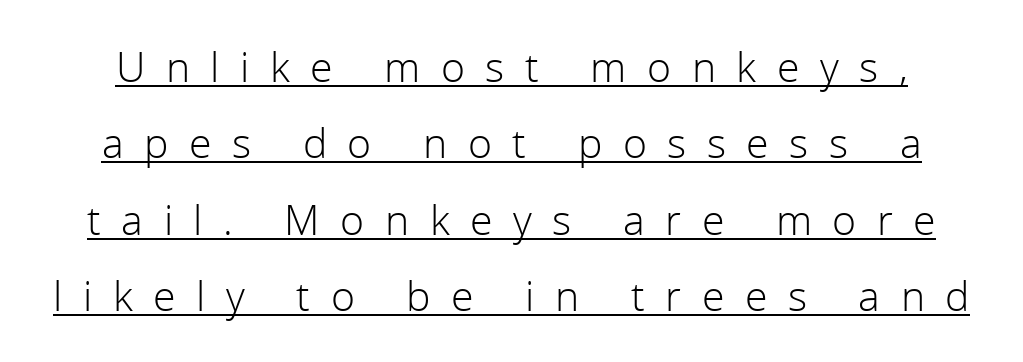
{"serif": "no", "italic": "no", "bold": "no", "weight": "light", "width": "normal", "x_height": "medium", "monospaced": "no", "underline": "yes", "line_spacing_ratio": 1.86, "letter_spacing": "wide", "letter_spacing_em": 0.5, "glyph_px": 41}
